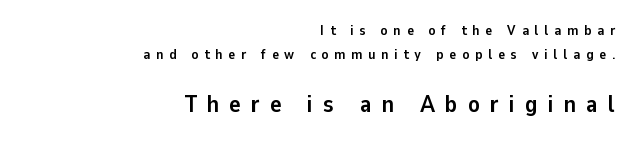
Q: Is the text bold? A: Yes.
Q: Is the text italic (slanted)? A: No, it is upright.
Q: Is the text underlined? A: No.
Q: How is the paragraph aligned? A: Right-aligned.
Q: Is the spacing between letters normal or unusually wide? A: Unusually wide.
Q: Which block of text is set in a larger size, the first (top) or the second (bottom)? A: The second (bottom) one.
